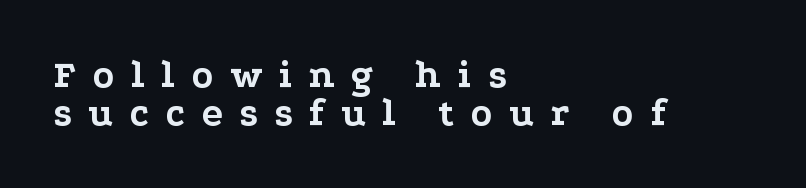
The image shows 39 px bold, wide serif type, upright; set left-aligned, tight line spacing (0.97x), unusually wide letter spacing (+0.42 em), not underlined; low stroke contrast and a medium x-height.
